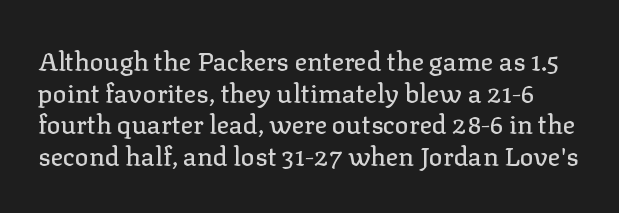
Is there any slant? The stems are plumb. Nobody drew a line under any word here. Characters follow at the spacing the type designer built in.
